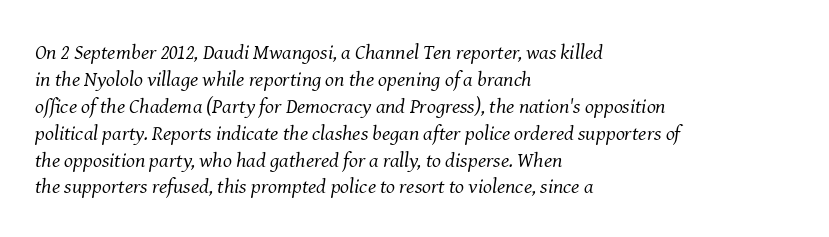
{"italic": "yes", "lean": "right", "slant_degrees": 8, "bold": "no", "underline": "no", "align": "left", "line_spacing": "normal", "line_spacing_ratio": 1.28, "letter_spacing": "normal", "letter_spacing_em": 0.0, "glyph_px": 21}
